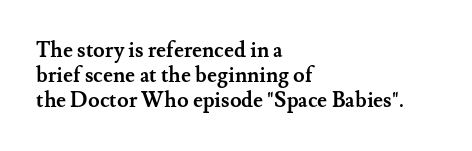
The image shows 21 px bold type, upright; set left-aligned, line spacing 1.18x, normal letter spacing, not underlined.
